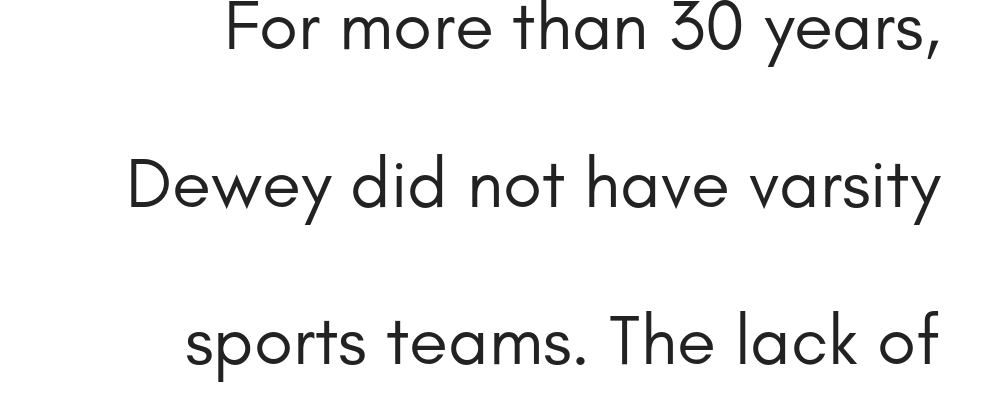
Each letter keeps its own natural width here, so spacing adapts to shape. Serif or sans? Sans — the stroke terminals are bare. Layout note: lines flush right. Successive baselines arrive slowly, with a big drop between each. Nope, not italic — everything's standing straight. Words float on clear page, feet unadorned.
